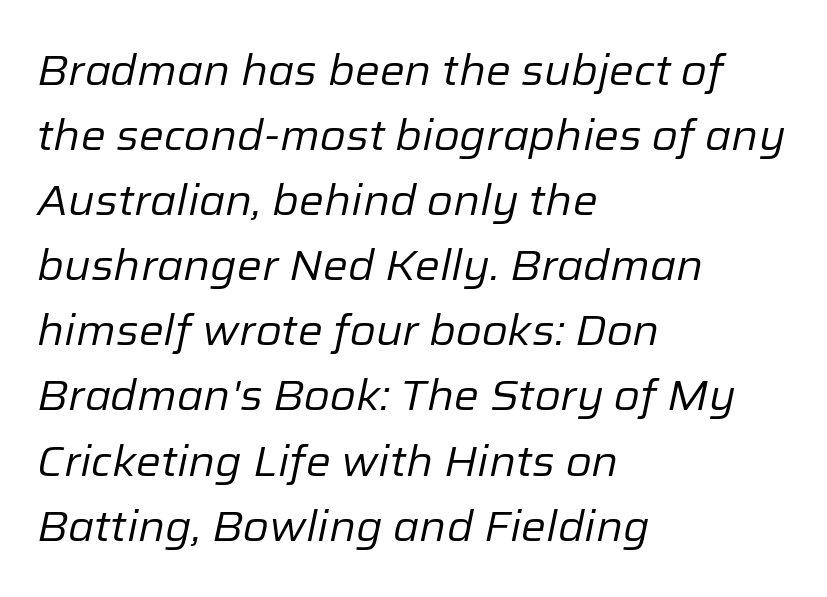
The passage shown is not bold in any degree. Rendered with sloped, italic letterforms. Each line starts at the same left margin while the right side varies. Leading: standard.
